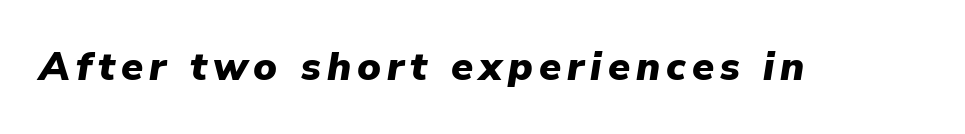
The image shows 40 px heavy type, italic (leaning right); set not underlined; low stroke contrast and a medium x-height.
